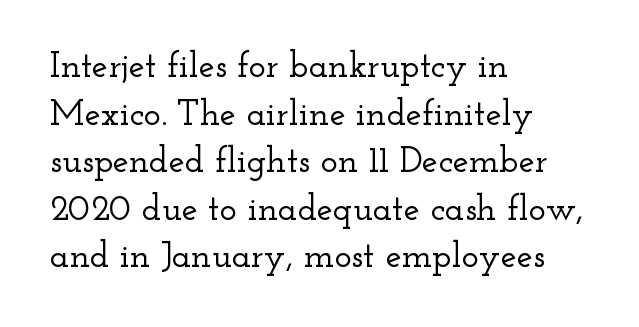
The image shows 36 px wide serif type, upright; set left-aligned, normal line spacing (1.32x), normal letter spacing, not underlined; low stroke contrast and a small x-height.
